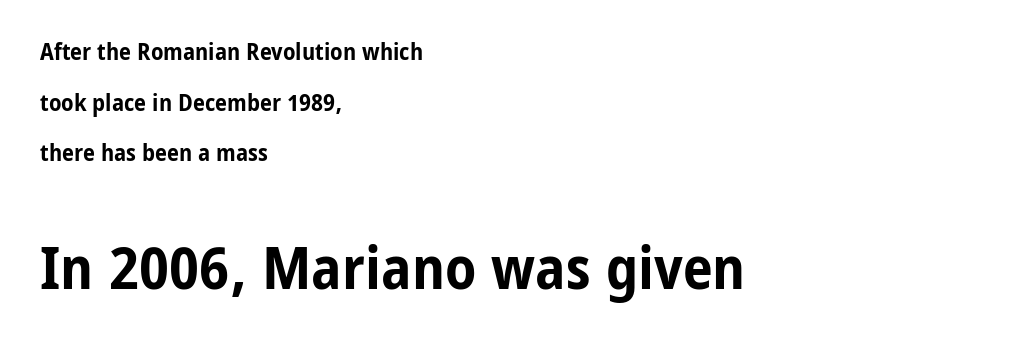
Q: Is the text bold? A: Yes.
Q: Is the text italic (slanted)? A: No, it is upright.
Q: Is the typeface a serif or a sans-serif typeface? A: Sans-serif.
Q: Is the text underlined? A: No.
Q: How is the paragraph aligned? A: Left-aligned.
Q: Is the spacing between letters normal or unusually wide? A: Normal.
Q: Is the spacing between lines tight, normal or loose? A: Loose.
Q: Which block of text is set in a larger size, the first (top) or the second (bottom)? A: The second (bottom) one.
Q: Width (condensed, normal, or wide)? A: Condensed.
Q: Stroke contrast? A: Low.
Q: x-height? A: Medium.
Q: Monospaced? A: No.
